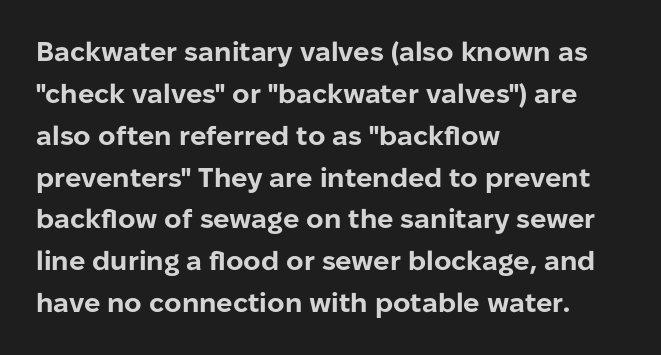
The face used here has the dense, thick strokes of a bold. Students, observe: this is what conventionally led text looks like. Notice how the stems are strictly vertical — no italics here. The setting favours the left margin, as ordinary paragraphs usually do.
